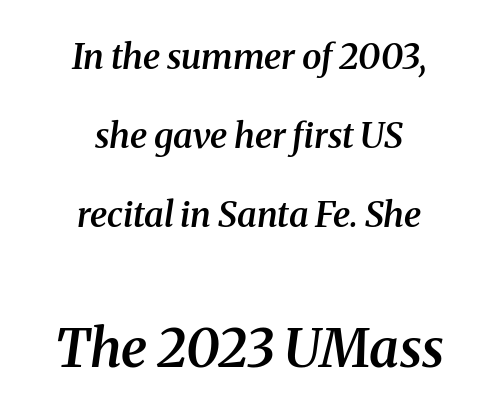
{"serif": "yes", "italic": "yes", "lean": "right", "slant_degrees": 8, "bold": "semi", "weight": "semibold", "width": "normal", "stroke_contrast": "medium", "x_height": "medium", "monospaced": "no", "underline": "no", "align": "center", "line_spacing": "loose", "line_spacing_ratio": 2.26, "letter_spacing": "normal", "letter_spacing_em": 0.0, "larger_block": "second", "size_ratio": 1.51, "glyph_px": 53}
